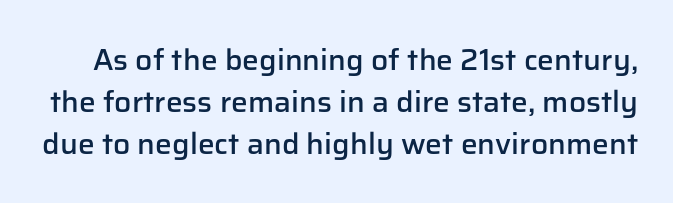
Firm but not heavy-handed strokes: this text is semibold. Looks like regular typesetting: each glyph gets only the width it needs. Honestly, the letter spacing is just normal — you wouldn't notice it. Quick note: not italic, upright.
